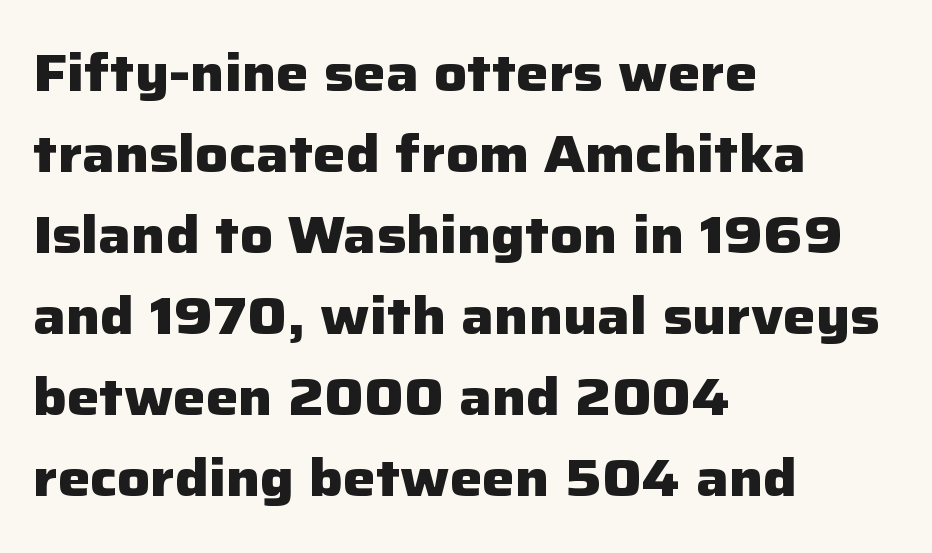
Note the varied advance widths — an 'i' is clearly narrower than an 'm'. The baseline area is clear. Left-aligned paragraph, ragged on the right. This is heavy type, rendered in bold.
